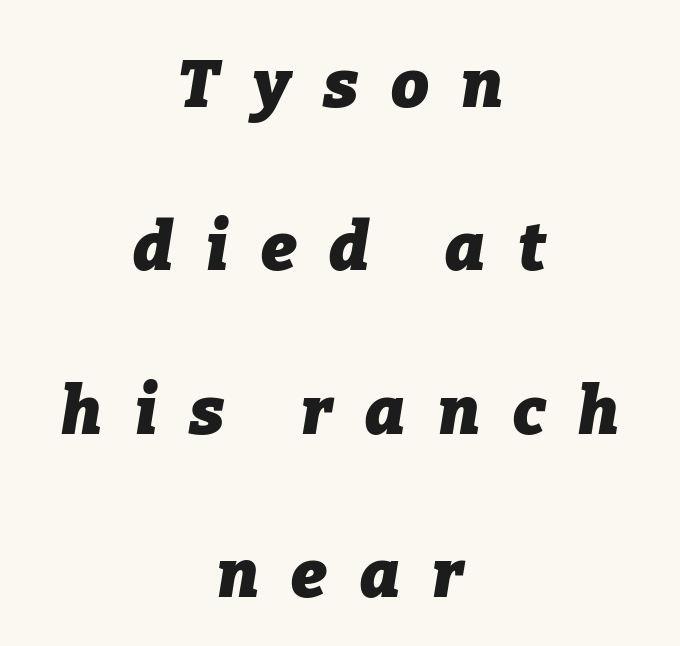
{"italic": "yes", "lean": "right", "slant_degrees": 9, "bold": "yes", "weight": "heavy", "width": "normal", "stroke_contrast": "low", "x_height": "medium", "monospaced": "no", "underline": "no", "align": "center", "line_spacing": "loose", "line_spacing_ratio": 2.44, "letter_spacing": "wide", "letter_spacing_em": 0.49, "glyph_px": 67}
